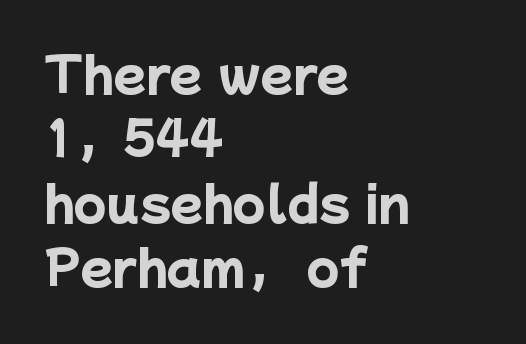
The image shows 47 px heavy sans-serif type; set left-aligned, normal line spacing (1.37x), normal letter spacing, not underlined; low stroke contrast and a medium x-height.
